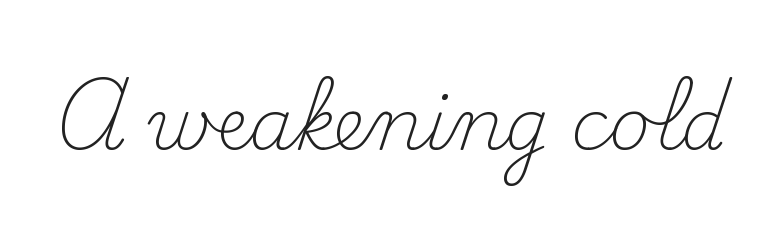
{"serif": "yes", "bold": "no", "weight": "light", "width": "normal", "stroke_contrast": "medium", "x_height": "small", "monospaced": "no", "underline": "no", "letter_spacing": "normal", "letter_spacing_em": 0.0, "glyph_px": 71}
